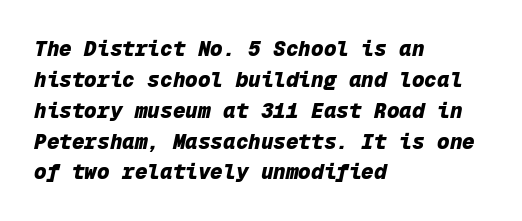
{"italic": "yes", "lean": "right", "slant_degrees": 12, "bold": "yes", "underline": "no", "align": "left", "line_spacing": "normal", "line_spacing_ratio": 1.47, "letter_spacing": "normal", "letter_spacing_em": 0.0, "glyph_px": 21}
